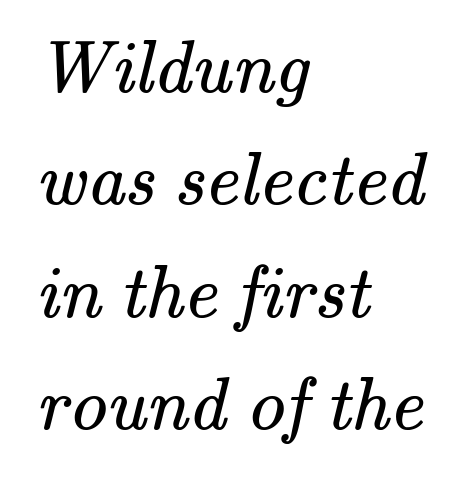
Is this a fixed-width face? No — the glyphs have proportional, varying widths. No heavy texture on the line: the type isn't bold. This sample keeps an unexceptional amount of space between lines. The type family on display is of the serif kind.
